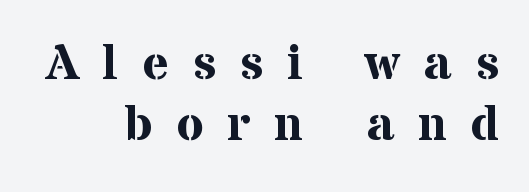
Look at the tracking — it's clearly loosened, letters drifting apart. This sample is right-justified, so line beginnings fall wherever the words allow. Think of a printed novel: that variable character pitch is what you see here. Does the weight exceed regular? Yes, all the way to bold. The foot of each line stays bare and open.
